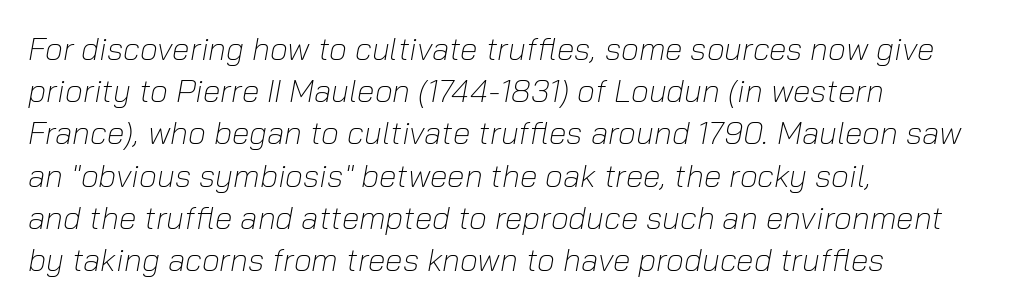
The rendering applies a slant to the glyphs. Nothing unusual about the tracking: characters are spaced as the font intends. This sample keeps an unexceptional amount of space between lines. Descenders hang freely into open space. Summary of weight: not heavy and not bold. This rendering uses left alignment, leaving the right contour irregular.
